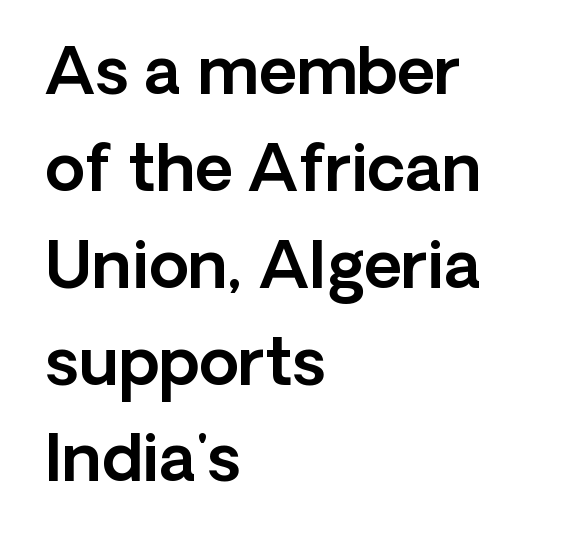
Alignment: flush left. Note: no serifs on the glyphs. Words float on clear page, feet unadorned. Between one letter and the next there's only the usual sliver of space.
